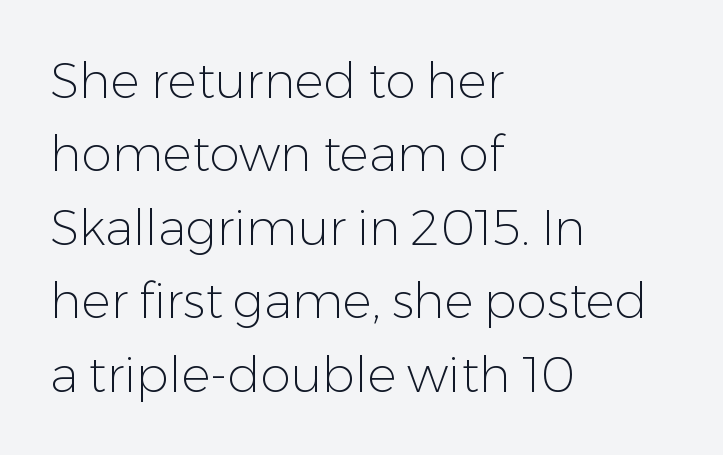
The text was rendered using a sans face with plain stroke endings. Casual observation: everything's shoved over to the left. No extra ink here — the face is not bold. Do the characters align in a grid? No, the font is proportional. The rendering keeps characters at their native spacing. A roman cut, with each character standing at attention.
